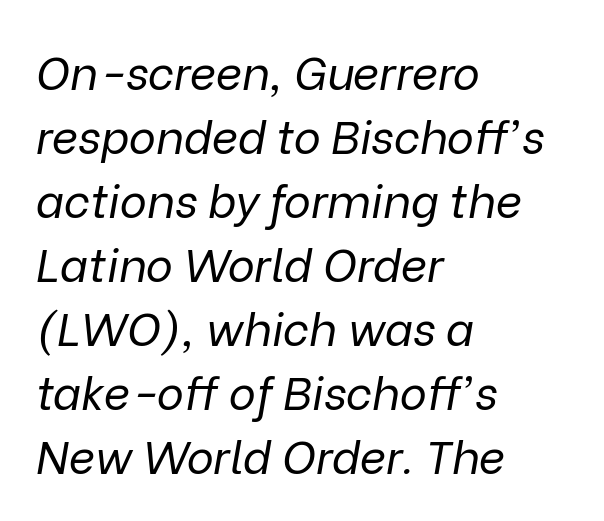
Q: Is the text bold? A: No.
Q: Is the text italic (slanted)? A: Yes, it leans right by about 9 degrees.
Q: Is the text underlined? A: No.
Q: How is the paragraph aligned? A: Left-aligned.
Q: Is the spacing between letters normal or unusually wide? A: Normal.
Q: Is the spacing between lines tight, normal or loose? A: Normal.
Q: Width (condensed, normal, or wide)? A: Normal.
Q: Stroke contrast? A: Low.
Q: x-height? A: Medium.
Q: Monospaced? A: No.
